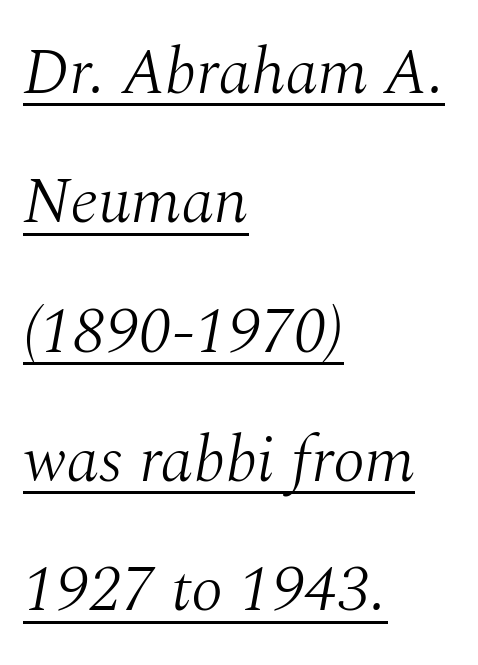
{"serif": "yes", "italic": "yes", "lean": "right", "slant_degrees": 10, "bold": "no", "weight": "light", "width": "normal", "stroke_contrast": "medium", "x_height": "medium", "monospaced": "no", "underline": "yes", "align": "left", "line_spacing": "loose", "line_spacing_ratio": 1.96, "letter_spacing": "normal", "letter_spacing_em": 0.0, "glyph_px": 66}
